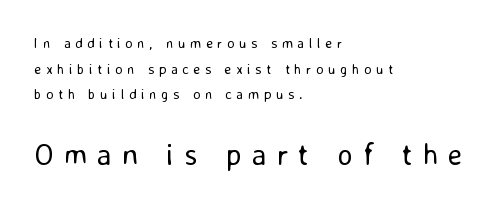
Type without underlining. Letters have the restrained weight of plain body copy at most. Which of the two is more prominent by size? The second, at the bottom. Do the letters lean? They stand straight.
